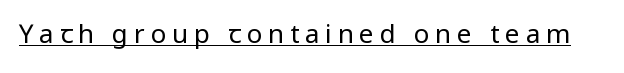
The image shows 26 px text type, upright; set unusually wide letter spacing (+0.22 em), underlined.
